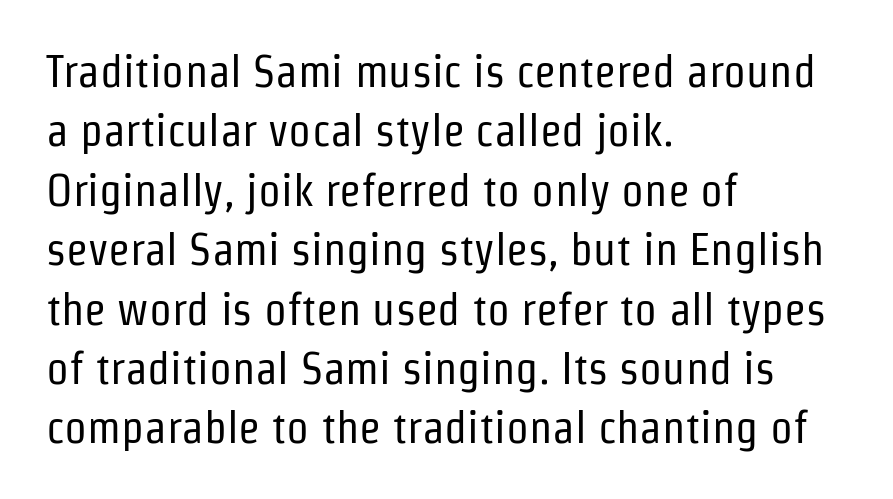
{"serif": "no", "italic": "no", "bold": "no", "weight": "regular", "width": "condensed", "stroke_contrast": "low", "x_height": "medium", "monospaced": "no", "underline": "no", "align": "left", "line_spacing": "normal", "line_spacing_ratio": 1.32, "letter_spacing": "normal", "letter_spacing_em": 0.0, "glyph_px": 45}
